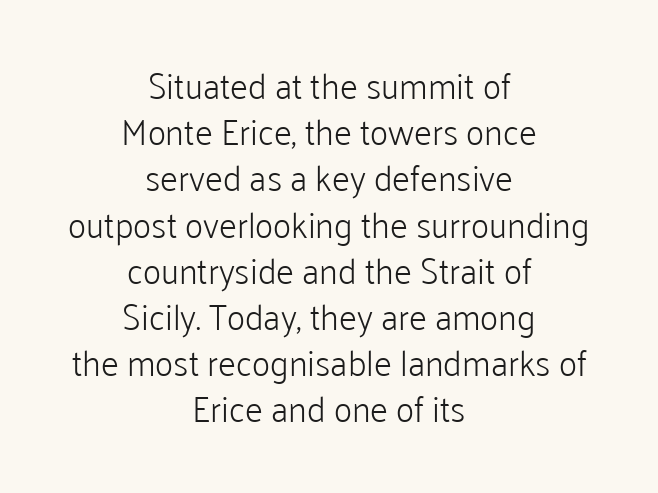
The image shows 35 px light sans-serif type, upright; set centered, normal line spacing (1.32x), normal letter spacing, not underlined; low stroke contrast and a medium x-height.
